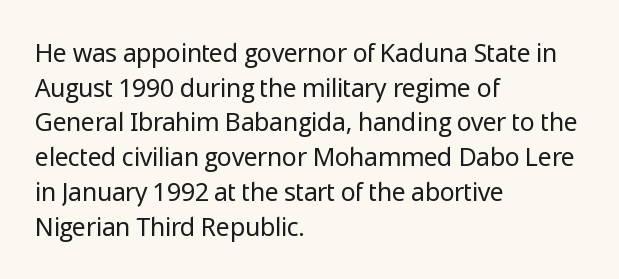
The letters stand straight up with perfectly vertical stems. The typesetter chose a ragged-right arrangement here. What's the leading like? Ordinary, nothing unusual. Nothing unusual about the tracking: characters are spaced as the font intends. Is the stroke heavy? The answer is a plain regular-or-lighter.
